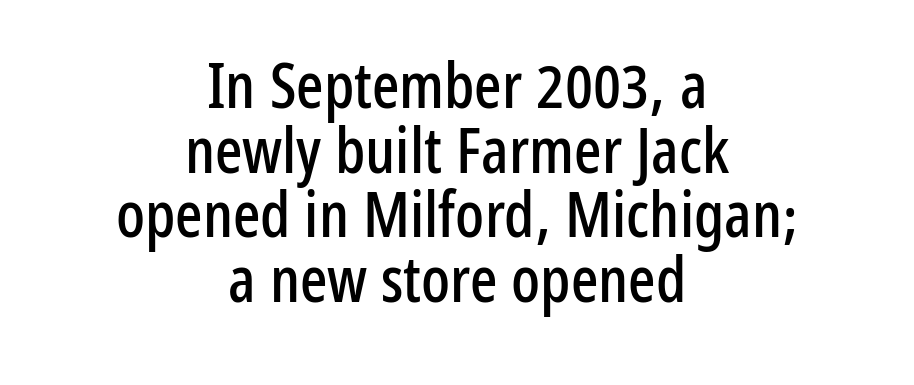
Compared with typical body copy, the letter spacing here is the same. Type without underlining. The text block is weighted toward neither margin, spreading evenly from the middle. This is the regular roman posture of the typeface.
